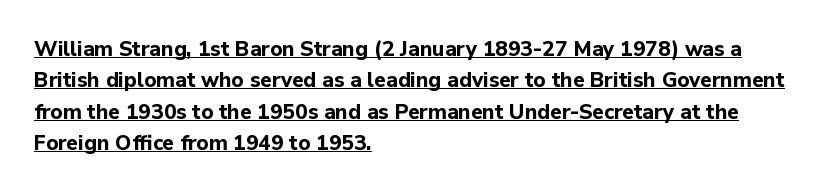
{"italic": "no", "bold": "yes", "underline": "yes", "align": "left", "line_spacing": "normal", "line_spacing_ratio": 1.49, "letter_spacing": "normal", "letter_spacing_em": 0.0, "glyph_px": 21}
